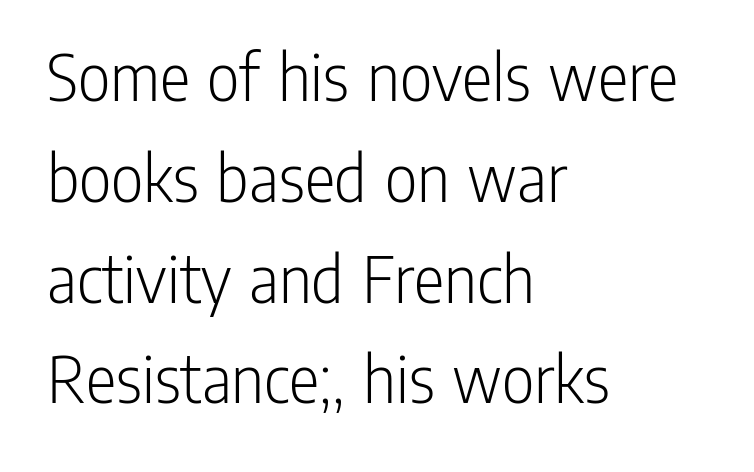
{"serif": "no", "italic": "no", "bold": "no", "weight": "light", "width": "condensed", "stroke_contrast": "low", "x_height": "medium", "monospaced": "no", "underline": "no", "align": "left", "line_spacing": "normal", "line_spacing_ratio": 1.42, "letter_spacing": "normal", "letter_spacing_em": 0.0, "glyph_px": 71}
